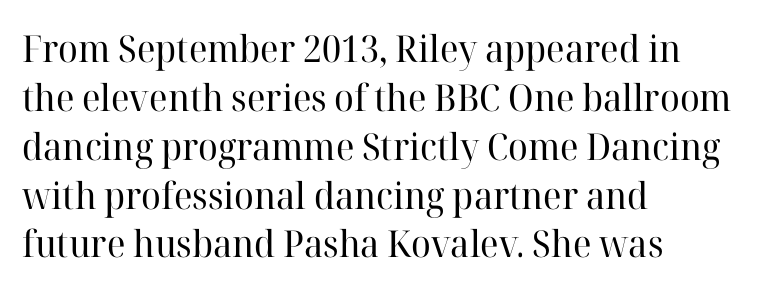
The image shows 37 px regular-weight serif type, upright; set left-aligned, normal line spacing (1.32x), normal letter spacing, not underlined; high stroke contrast and a medium x-height.
